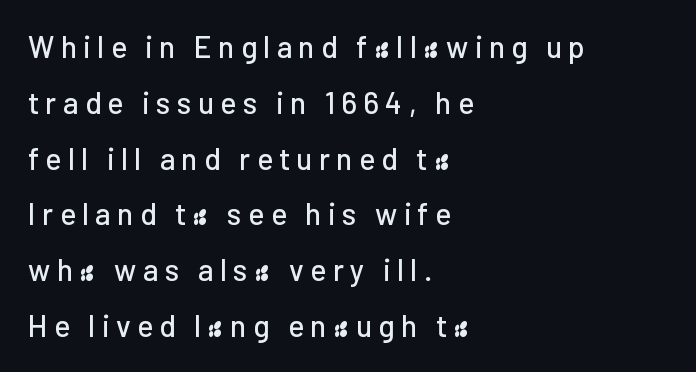
The image shows 30 px sans-serif type, upright; set left-aligned, line spacing 1.86x, unusually wide letter spacing (+0.21 em), not underlined; low stroke contrast and a medium x-height.
